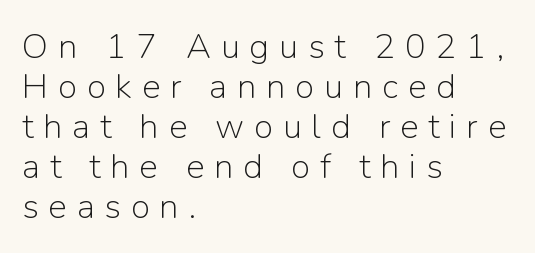
The image shows 35 px light sans-serif type, upright; set left-aligned, tight line spacing (1.14x), unusually wide letter spacing (+0.28 em), not underlined; low stroke contrast and a medium x-height.
